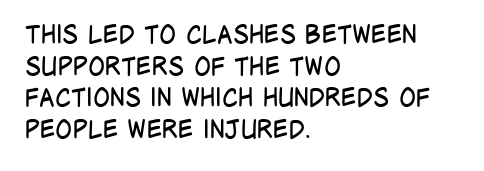
Q: Is the text bold? A: No.
Q: Is the text italic (slanted)? A: No, it is upright.
Q: Is the text underlined? A: No.
Q: How is the paragraph aligned? A: Left-aligned.
Q: Is the spacing between letters normal or unusually wide? A: Normal.
Q: Is the spacing between lines tight, normal or loose? A: Normal.
